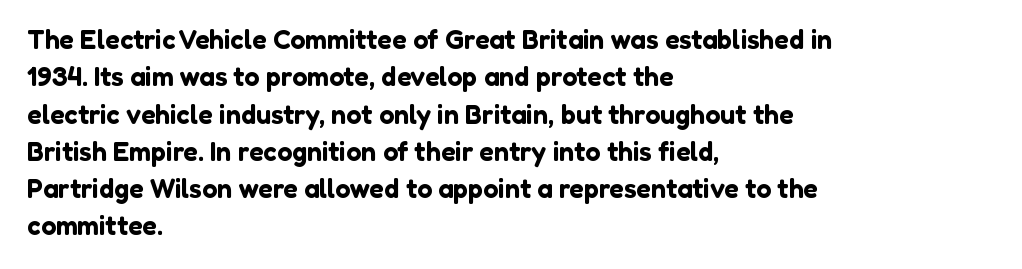
{"italic": "no", "underline": "no", "align": "left", "line_spacing": "normal", "line_spacing_ratio": 1.38, "letter_spacing": "normal", "letter_spacing_em": 0.0, "glyph_px": 27}
